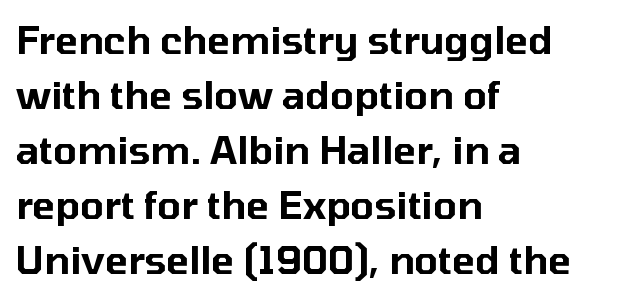
Compared with a centered layout, this one pins lines to the left instead. The lines sit at an ordinary, default distance from one another. In terms of posture, this sample is upright. Descenders hang freely into open space. The text was rendered using a sans face with plain stroke endings. This sample has the flowing, uneven cadence of proportional lettering.
